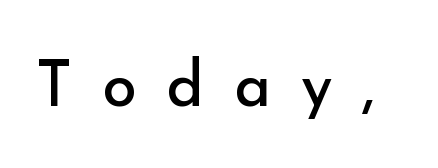
Characters remain perfectly vertical along every line. Tracking value appears strongly positive — letters spread wide. The strokes are not fattened; the text isn't bold. The type family on display is of the sans-serif kind. Do the characters align in a grid? No, the font is proportional. The gap between lines stays unmarked.
